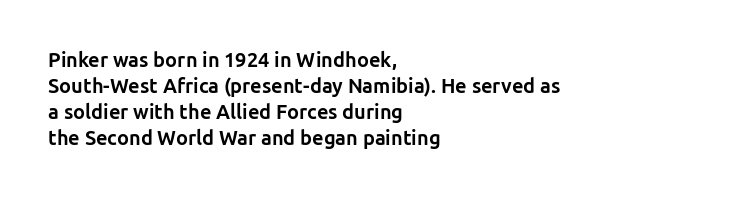
The image shows 20 px bold type, upright; set left-aligned, normal line spacing (1.3x), normal letter spacing, not underlined.
